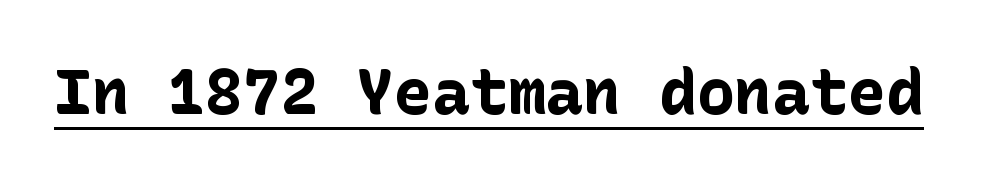
The image shows 63 px bold sans-serif type, upright; set normal letter spacing, underlined; low stroke contrast and a medium x-height.
